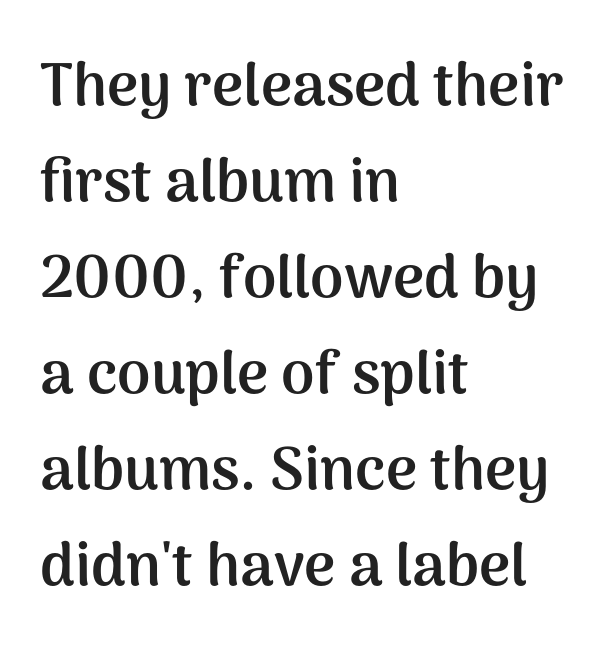
Q: Is the text bold? A: Yes.
Q: Is the text italic (slanted)? A: No, it is upright.
Q: Is the typeface a serif or a sans-serif typeface? A: Sans-serif.
Q: Is the text underlined? A: No.
Q: How is the paragraph aligned? A: Left-aligned.
Q: Is the spacing between letters normal or unusually wide? A: Normal.
Q: Is the spacing between lines tight, normal or loose? A: Normal.
Q: Width (condensed, normal, or wide)? A: Normal.
Q: Stroke contrast? A: Medium.
Q: x-height? A: Medium.
Q: Monospaced? A: No.
